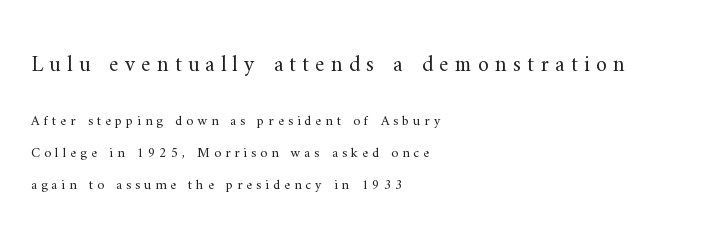
{"italic": "no", "bold": "no", "underline": "no", "align": "left", "line_spacing": "loose", "line_spacing_ratio": 2.29, "letter_spacing": "wide", "letter_spacing_em": 0.29, "larger_block": "first", "size_ratio": 1.57, "glyph_px": 22}
